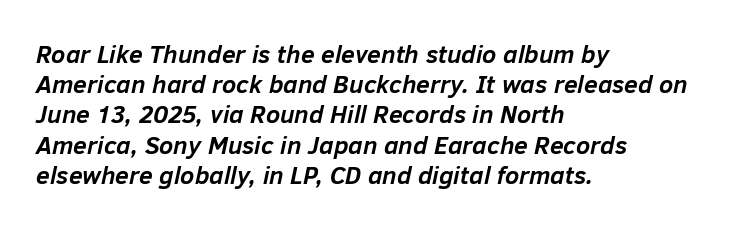
Nobody drew a line under any word here. Yep, that's italic — everything's leaning. Students, note that the glyphs here touch the page at normal intervals. I'd describe the lettering as bold — thick and assertive. Does the copy run flush right? No — it runs flush left.
